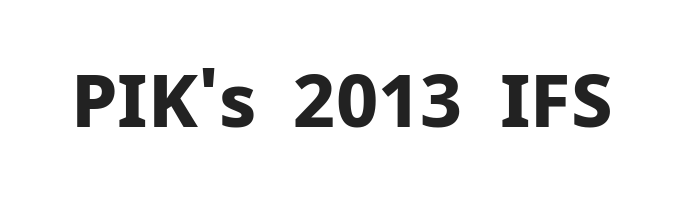
Q: Is the text bold? A: Yes.
Q: Is the text italic (slanted)? A: No, it is upright.
Q: Is the typeface a serif or a sans-serif typeface? A: Sans-serif.
Q: Is the text underlined? A: No.
Q: Is the spacing between letters normal or unusually wide? A: Normal.
Q: Width (condensed, normal, or wide)? A: Normal.
Q: Stroke contrast? A: Low.
Q: x-height? A: Medium.
Q: Monospaced? A: No.
